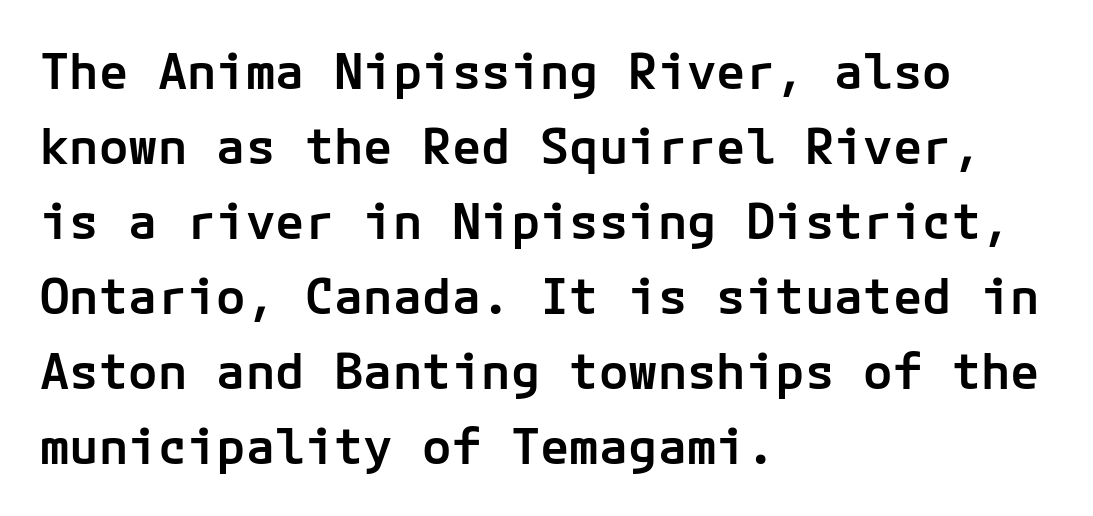
The image shows 49 px semibold sans-serif type, upright; set left-aligned, normal line spacing (1.53x), normal letter spacing, not underlined; low stroke contrast and a medium x-height.
